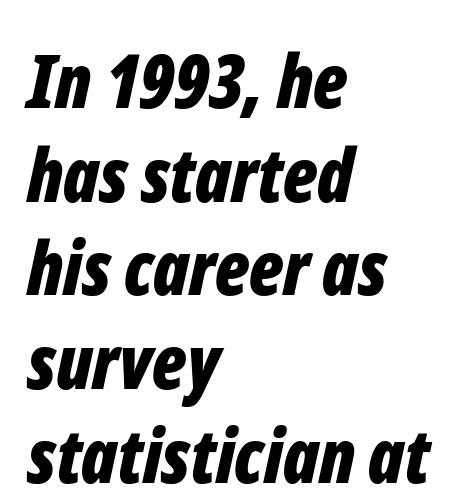
The font's italic variant was chosen for this text. As a designer I'd log this as weight 700, bold. The rows are spaced the way most documents space them. Letter spacing: default. Nobody drew a line under any word here.
